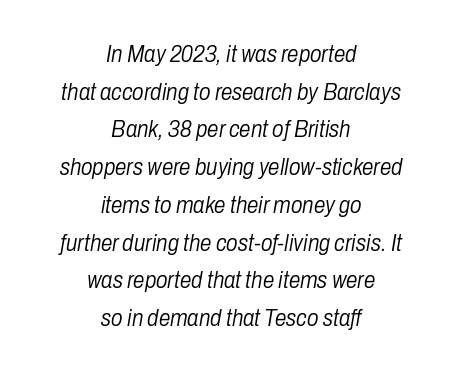
{"italic": "yes", "lean": "right", "slant_degrees": 10, "bold": "no", "underline": "no", "align": "center", "line_spacing": "normal", "line_spacing_ratio": 1.64, "letter_spacing": "normal", "letter_spacing_em": 0.0, "glyph_px": 23}
